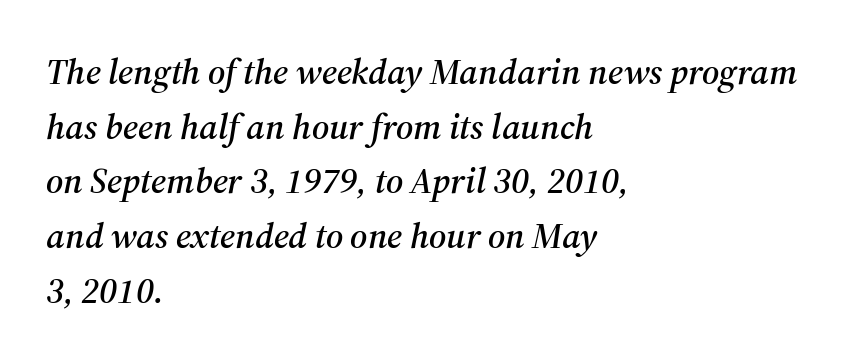
Glance below the letters and you will spot only blank space. Here the designer chose a conventional face with non-uniform glyph widths. Tracking here is standard; glyphs follow each other at the usual distance. The typesetter chose a ragged-right arrangement here. Regarding serifs, this sample has them.
